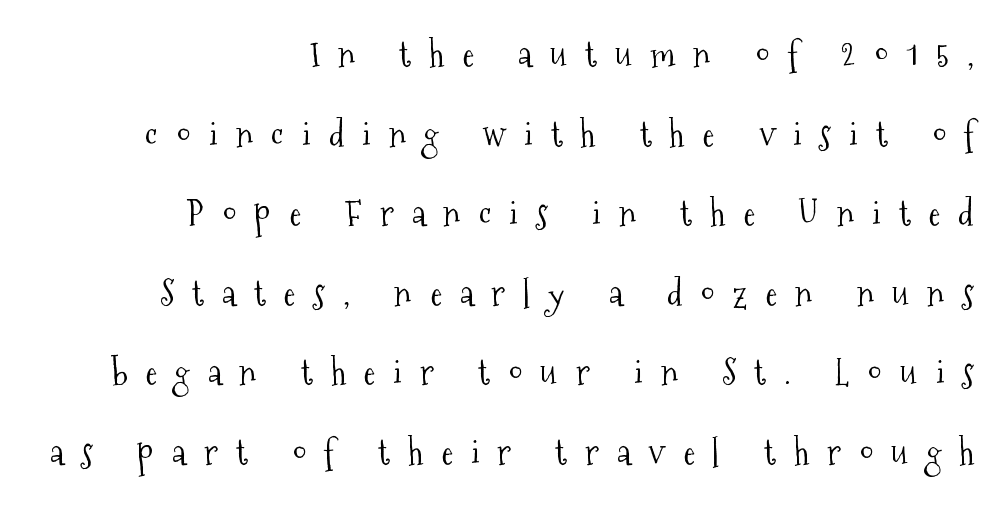
{"serif": "yes", "italic": "no", "bold": "no", "weight": "light", "width": "condensed", "stroke_contrast": "medium", "x_height": "medium", "monospaced": "no", "underline": "no", "align": "right", "line_spacing": "loose", "line_spacing_ratio": 2.21, "letter_spacing": "wide", "letter_spacing_em": 0.5, "glyph_px": 36}
